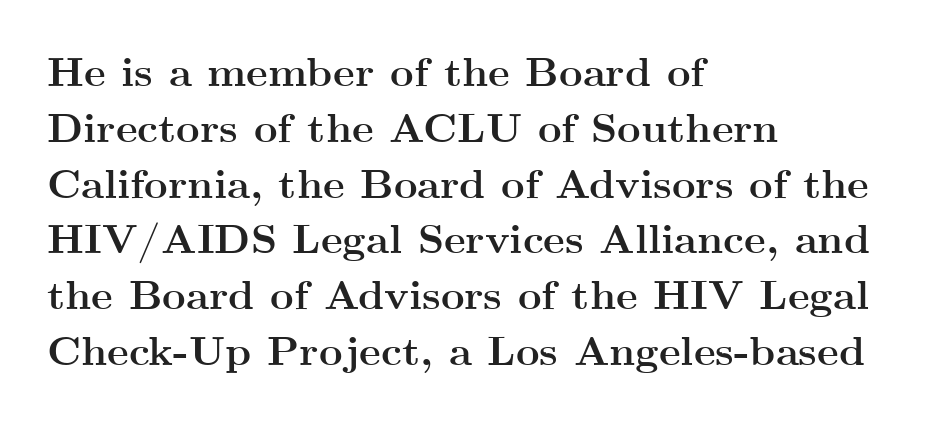
Here the designer chose a conventional face with non-uniform glyph widths. The zone under the glyphs is completely vacant. The letterforms sit shoulder to shoulder at normal distance. Left-aligned paragraph, ragged on the right. Vertical spacing — default. Is this a sans? No — the strokes have serifs.
